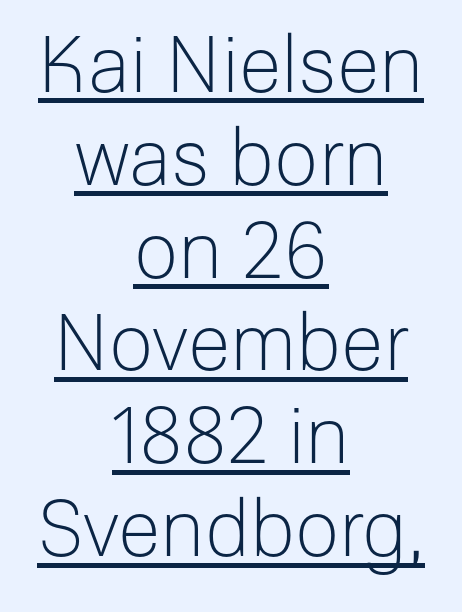
Descenders here cross a horizontal rule under the line. Posture: vertical. Spacing between characters is what you'd get straight out of the box. A quiet, ordinary-to-light weight characterises the typeface. Grotesque or geometric, the face here clearly has no serifs. Horizontally, the lines are justified to the midpoint only.
